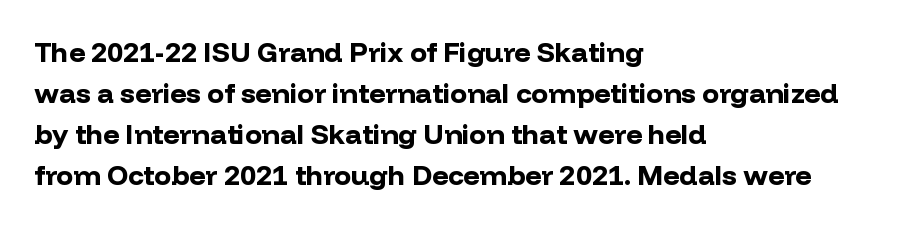
{"serif": "no", "italic": "no", "bold": "yes", "weight": "bold", "width": "normal", "stroke_contrast": "low", "x_height": "medium", "monospaced": "no", "underline": "no", "align": "left", "line_spacing": "normal", "line_spacing_ratio": 1.47, "letter_spacing": "normal", "letter_spacing_em": 0.0, "glyph_px": 28}
